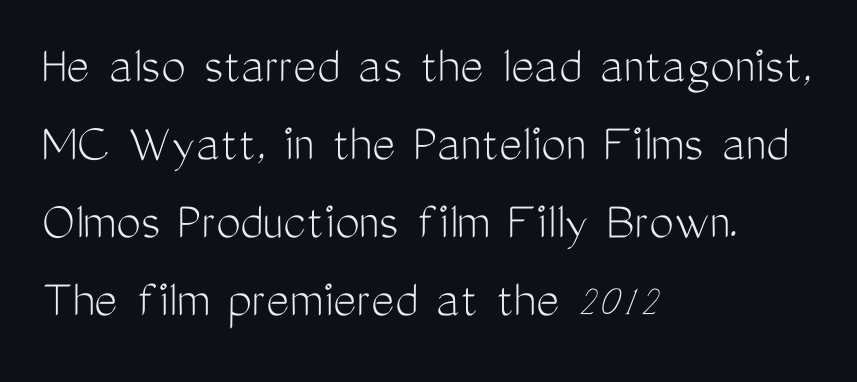
This reads as an unemphasized weight, regular at the heaviest. Each line starts at the same left margin while the right side varies. These lines are composed in type without serifs. A typesetter would mark this as roman, not italic. A typesetter would call this zero additional tracking. Just letters on the line, the space beneath them empty.
